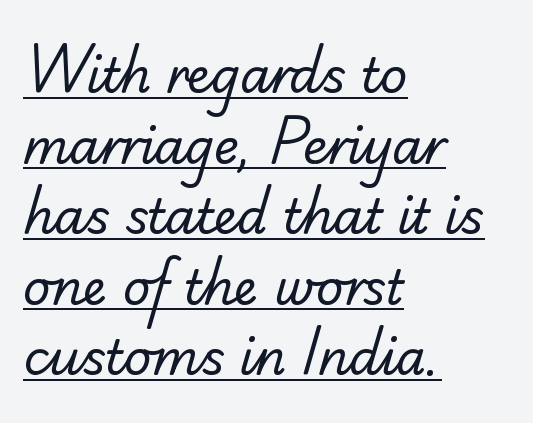
Q: Is the text bold? A: No.
Q: Is the typeface a serif or a sans-serif typeface? A: Sans-serif.
Q: Is the text underlined? A: Yes.
Q: How is the paragraph aligned? A: Left-aligned.
Q: Is the spacing between letters normal or unusually wide? A: Normal.
Q: Is the spacing between lines tight, normal or loose? A: Normal.
Q: Width (condensed, normal, or wide)? A: Normal.
Q: Stroke contrast? A: Low.
Q: x-height? A: Small.
Q: Monospaced? A: No.
